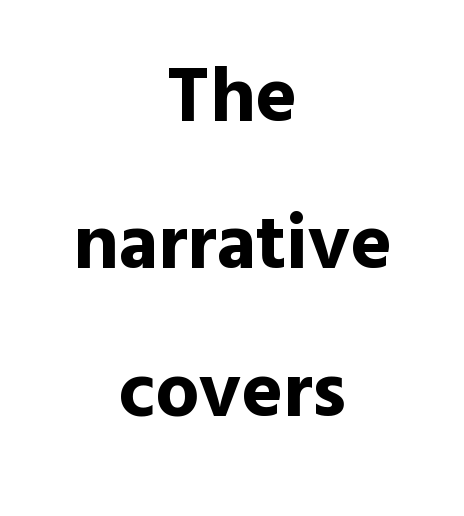
The image shows 78 px bold sans-serif type, upright; set centered, line spacing 1.89x, normal letter spacing, not underlined; a medium x-height.
